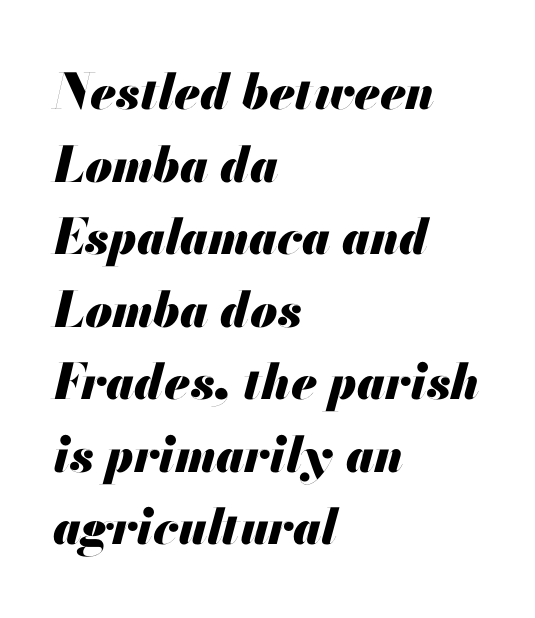
Looks like regular typesetting: each glyph gets only the width it needs. These lines carry a lot of weight — the face is fully bold. A student would call this left alignment; a typographer would say flush left, rag right. Quick note: italic.
